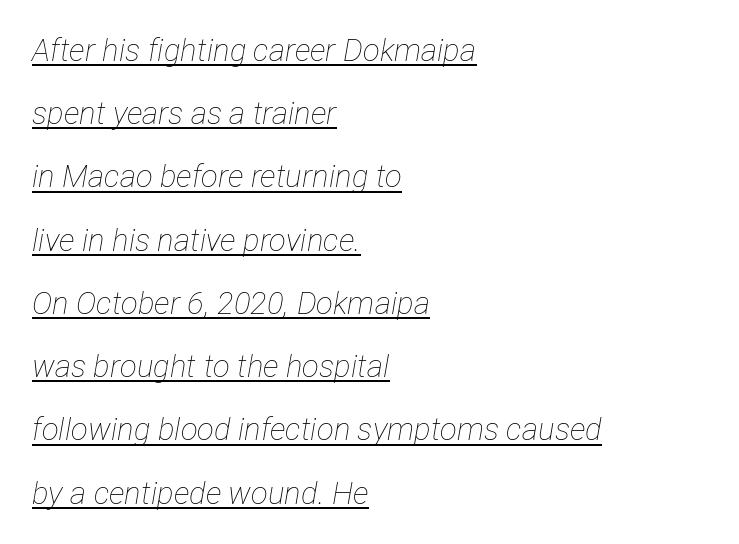
The weight tops out at a normal text grade. Spacing verdict: proportional, widths tailored to each character. Compared with a centered layout, this one pins lines to the left instead. No extra tracking has been applied to these lines.
